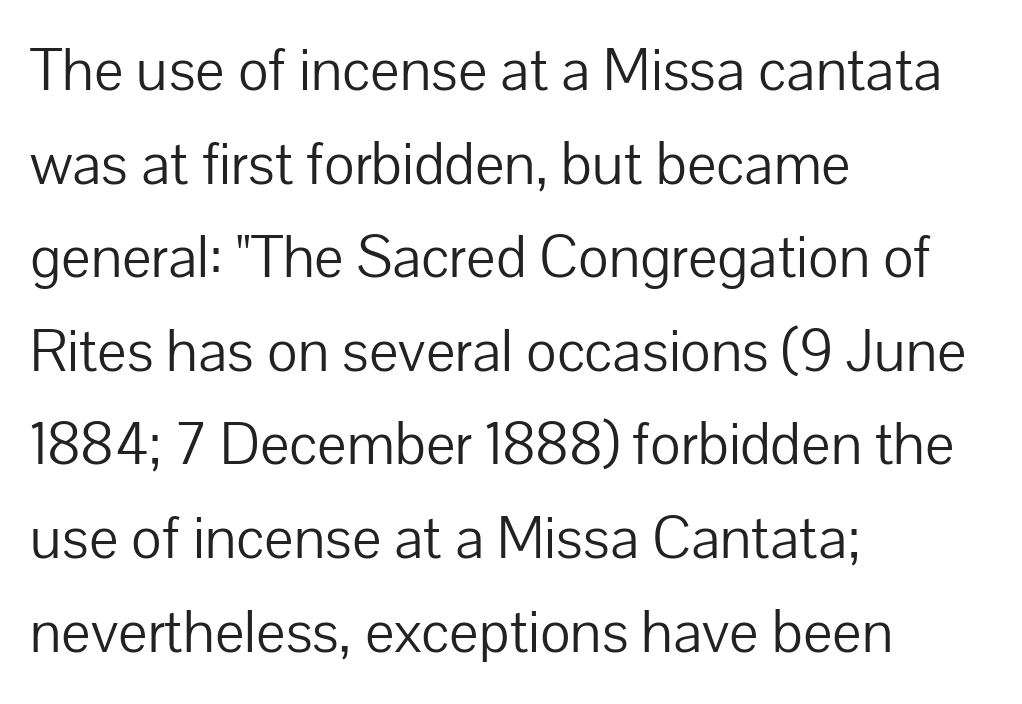
{"serif": "no", "italic": "no", "bold": "no", "weight": "light", "width": "normal", "stroke_contrast": "low", "x_height": "medium", "monospaced": "no", "underline": "no", "align": "left", "line_spacing": "normal", "line_spacing_ratio": 1.51, "letter_spacing": "normal", "letter_spacing_em": 0.0, "glyph_px": 62}
